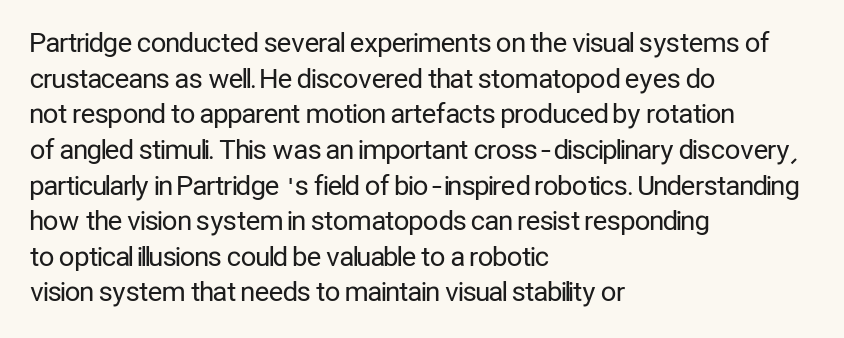
Notice how descenders clear the ascenders below comfortably — that's standard leading. Rule under the text: the space is simply empty. This rendering uses left alignment, leaving the right contour irregular. The type sits square on the baseline with zero lean. The font sits on the lighter half of the weight spectrum, regular included. The gaps between neighbouring characters are ordinary and unremarkable.
